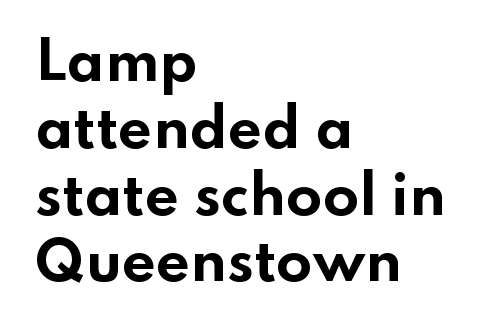
Q: Is the text bold? A: Yes.
Q: Is the text italic (slanted)? A: No, it is upright.
Q: Is the typeface a serif or a sans-serif typeface? A: Sans-serif.
Q: Is the text underlined? A: No.
Q: How is the paragraph aligned? A: Left-aligned.
Q: Is the spacing between letters normal or unusually wide? A: Normal.
Q: Is the spacing between lines tight, normal or loose? A: Normal.
Q: Width (condensed, normal, or wide)? A: Wide.
Q: Stroke contrast? A: Low.
Q: x-height? A: Small.
Q: Monospaced? A: No.
